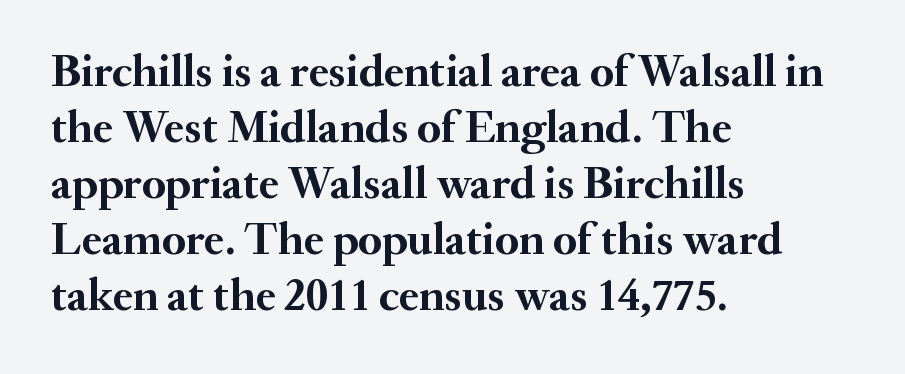
The letters stand straight up with perfectly vertical stems. Each letter keeps its own natural width here, so spacing adapts to shape. Inter-character spacing is left at the font's built-in metrics. The foot of each line stays bare and open.
